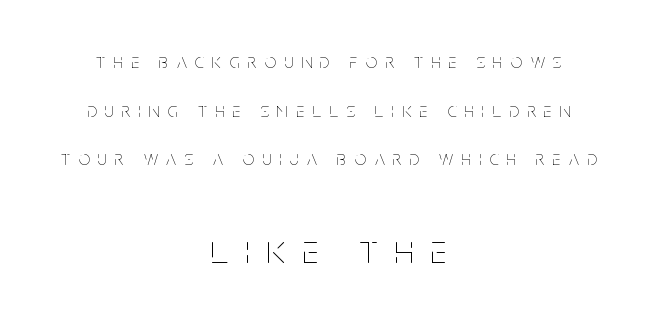
The image shows 41 px thin, condensed type, upright; set centered, loose line spacing (2.43x), unusually wide letter spacing (+0.42 em), not underlined; the second (bottom) block is 2.05x larger; low stroke contrast and a large x-height.
